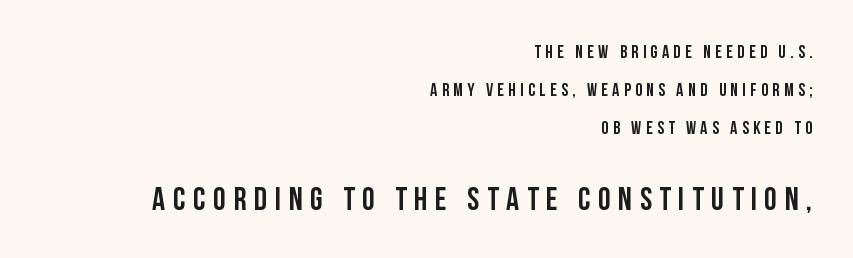
The image shows 32 px semibold, condensed sans-serif type, upright; set right-aligned, loose line spacing (2.12x), unusually wide letter spacing (+0.24 em), not underlined; the second (bottom) block is 1.78x larger; low stroke contrast and a large x-height.
